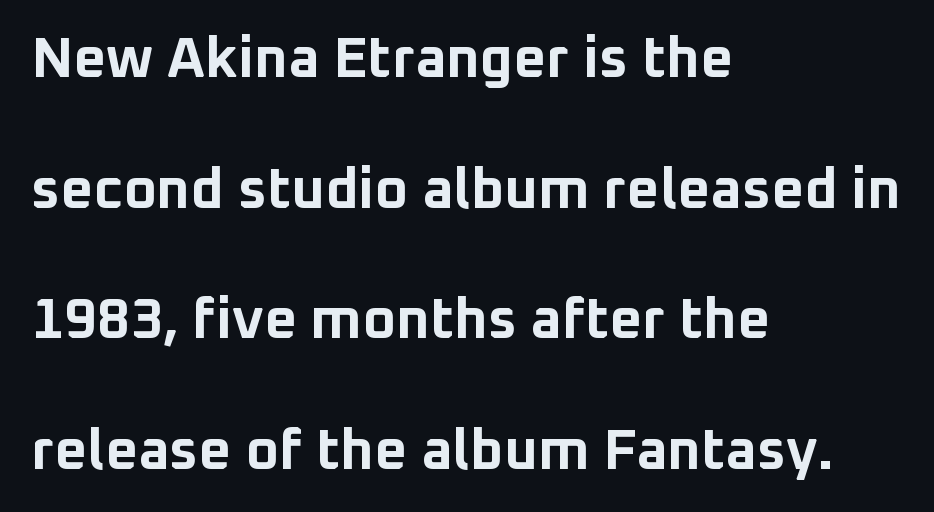
In terms of letterspacing, this is plain default setting. A roman cut, with each character standing at attention. Line spacing here is loose. Bare-footed words on every line. The paragraph has a hard left edge and a soft right edge.
